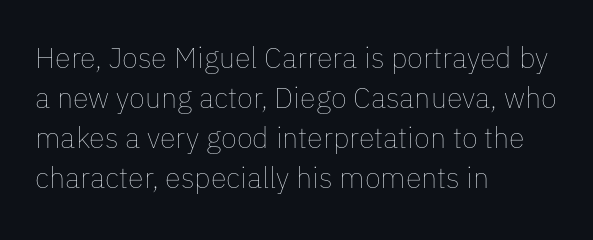
The letters stand upright; this is a roman face. The typesetting does not lean heavy: it is not bold. Vertically, the passage feels balanced, rows spaced as you'd expect. A typesetter would call this proportional, since set widths differ per character. Decoration check: the copy has no underline.
